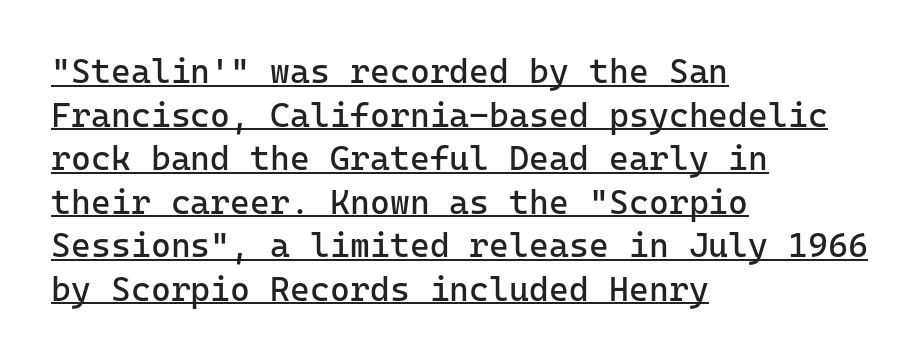
Q: Is the text bold? A: No.
Q: Is the text italic (slanted)? A: No, it is upright.
Q: Is the typeface a serif or a sans-serif typeface? A: Sans-serif.
Q: Is the text underlined? A: Yes.
Q: How is the paragraph aligned? A: Left-aligned.
Q: Is the spacing between letters normal or unusually wide? A: Normal.
Q: Is the spacing between lines tight, normal or loose? A: Normal.
Q: Width (condensed, normal, or wide)? A: Normal.
Q: Stroke contrast? A: Low.
Q: x-height? A: Medium.
Q: Monospaced? A: Yes.
